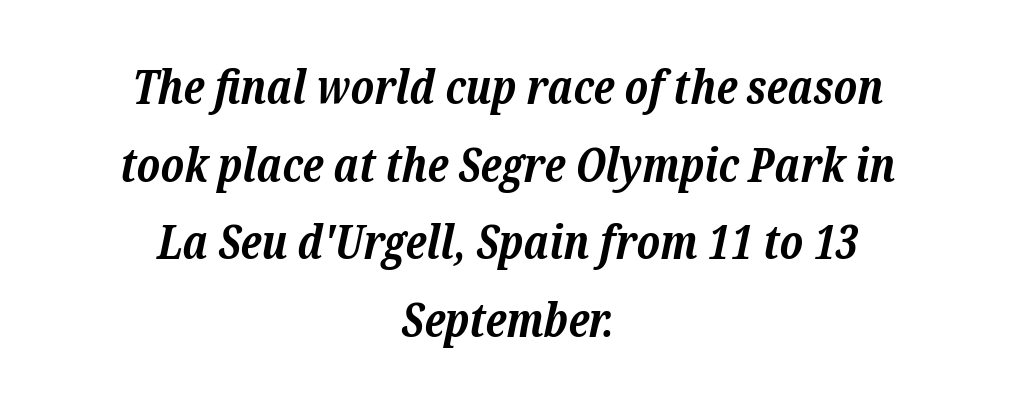
Q: Is the text bold? A: Yes.
Q: Is the text italic (slanted)? A: Yes, it leans right by about 12 degrees.
Q: Is the typeface a serif or a sans-serif typeface? A: Serif.
Q: Is the text underlined? A: No.
Q: How is the paragraph aligned? A: Centered.
Q: Is the spacing between letters normal or unusually wide? A: Normal.
Q: Is the spacing between lines tight, normal or loose? A: Normal.
Q: Width (condensed, normal, or wide)? A: Normal.
Q: Stroke contrast? A: Low.
Q: x-height? A: Medium.
Q: Monospaced? A: No.
